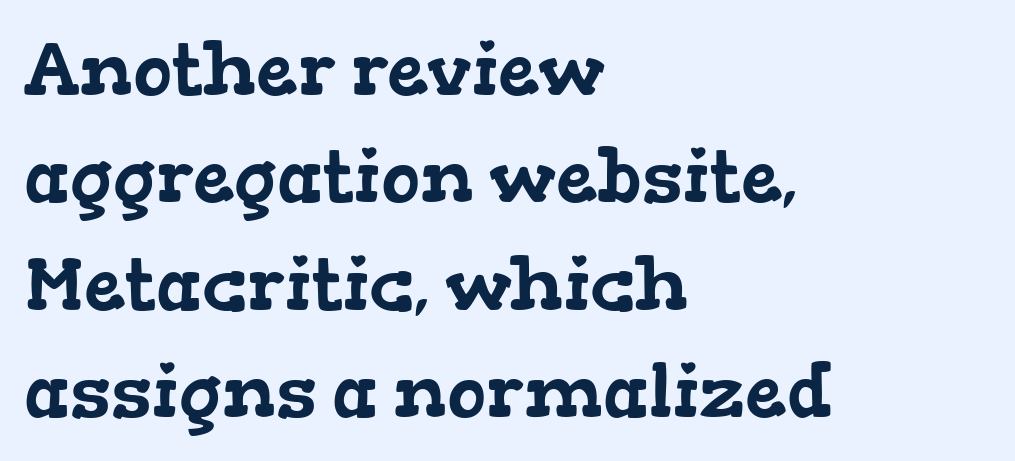
{"serif": "yes", "width": "wide", "stroke_contrast": "low", "x_height": "medium", "monospaced": "no", "underline": "no", "align": "left", "line_spacing": "normal", "line_spacing_ratio": 1.45, "letter_spacing": "normal", "letter_spacing_em": 0.0, "glyph_px": 74}
